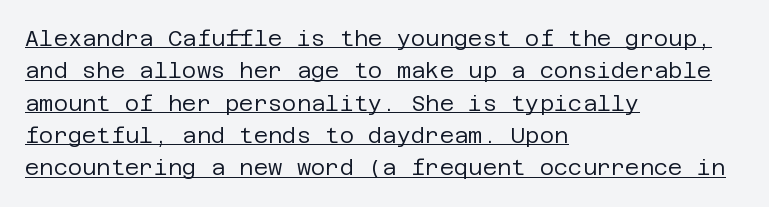
These lines were composed using upright roman letters. You can see a thin bar hugging the bottom of the glyphs. The typesetting does not lean heavy: it is not bold. Leftover space on each line is placed entirely after the last word.
